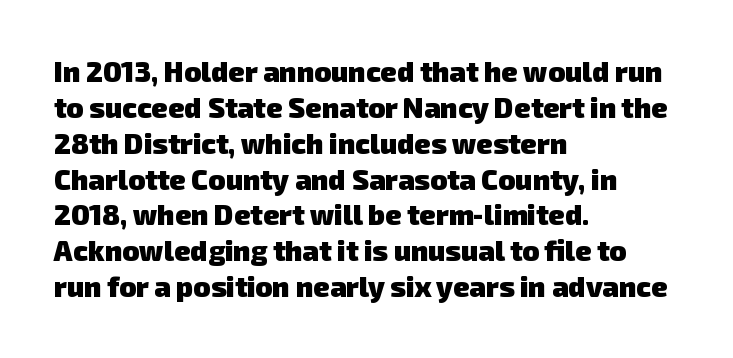
{"serif": "no", "bold": "yes", "weight": "heavy", "width": "normal", "stroke_contrast": "low", "x_height": "medium", "monospaced": "no", "underline": "no", "align": "left", "line_spacing": "normal", "line_spacing_ratio": 1.28, "letter_spacing": "normal", "letter_spacing_em": 0.0, "glyph_px": 28}
